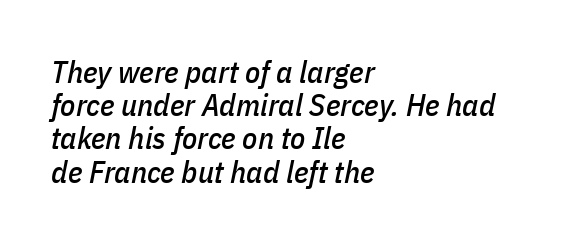
The image shows 31 px condensed type, italic (leaning right); set left-aligned, tight line spacing (1.07x), normal letter spacing, not underlined; low stroke contrast and a medium x-height.
